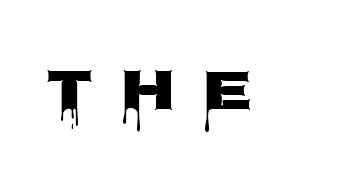
The image shows 58 px heavy, wide sans-serif type, upright; set unusually wide letter spacing (+0.46 em), not underlined; low stroke contrast and a large x-height.
